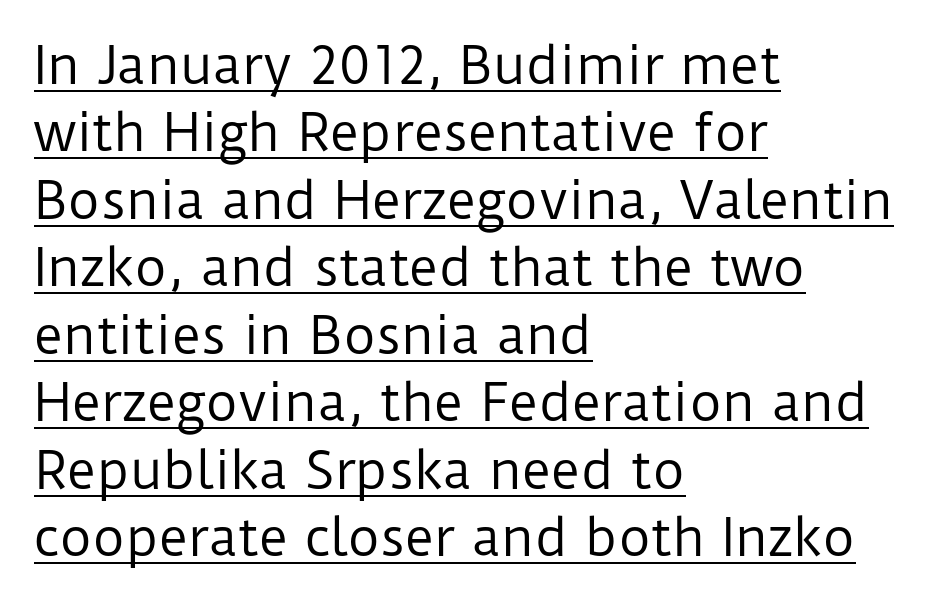
Q: Is the text bold? A: No.
Q: Is the text italic (slanted)? A: No, it is upright.
Q: Is the typeface a serif or a sans-serif typeface? A: Sans-serif.
Q: Is the text underlined? A: Yes.
Q: How is the paragraph aligned? A: Left-aligned.
Q: Is the spacing between letters normal or unusually wide? A: Normal.
Q: Is the spacing between lines tight, normal or loose? A: Normal.
Q: Width (condensed, normal, or wide)? A: Normal.
Q: Stroke contrast? A: Low.
Q: x-height? A: Medium.
Q: Monospaced? A: No.
